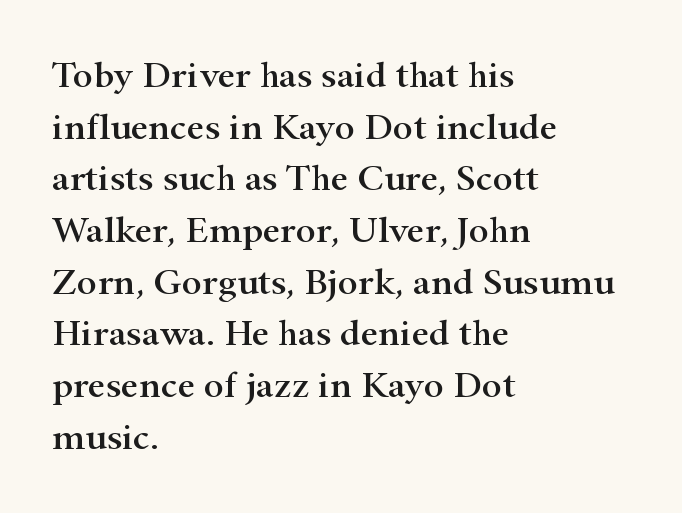
{"serif": "yes", "italic": "no", "width": "wide", "stroke_contrast": "high", "x_height": "small", "monospaced": "no", "underline": "no", "align": "left", "line_spacing": "normal", "line_spacing_ratio": 1.36, "letter_spacing": "normal", "letter_spacing_em": 0.0, "glyph_px": 38}
